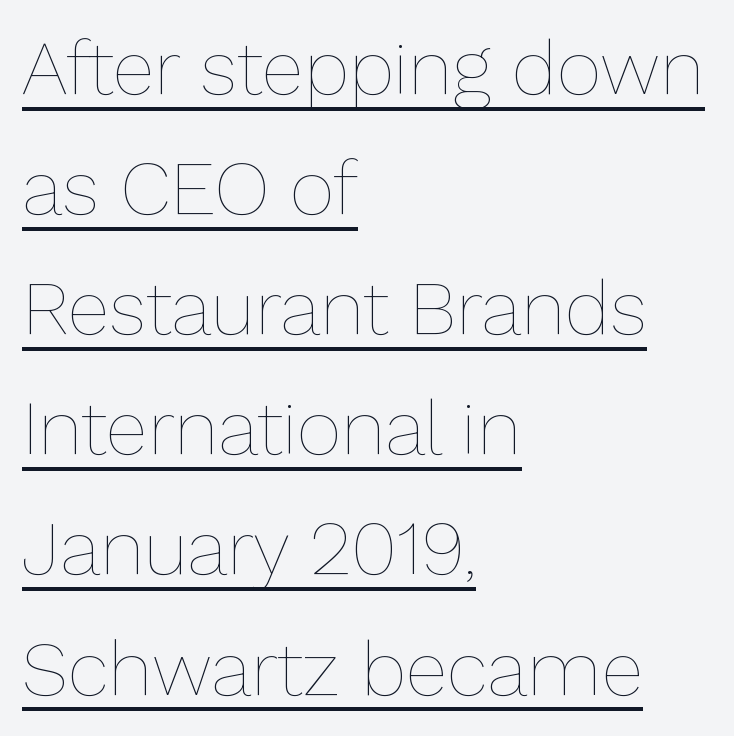
Q: Is the text bold? A: No.
Q: Is the text italic (slanted)? A: No, it is upright.
Q: Is the text underlined? A: Yes.
Q: How is the paragraph aligned? A: Left-aligned.
Q: Is the spacing between letters normal or unusually wide? A: Normal.
Q: Is the spacing between lines tight, normal or loose? A: Normal.
Q: Width (condensed, normal, or wide)? A: Normal.
Q: Stroke contrast? A: Low.
Q: x-height? A: Medium.
Q: Monospaced? A: No.
